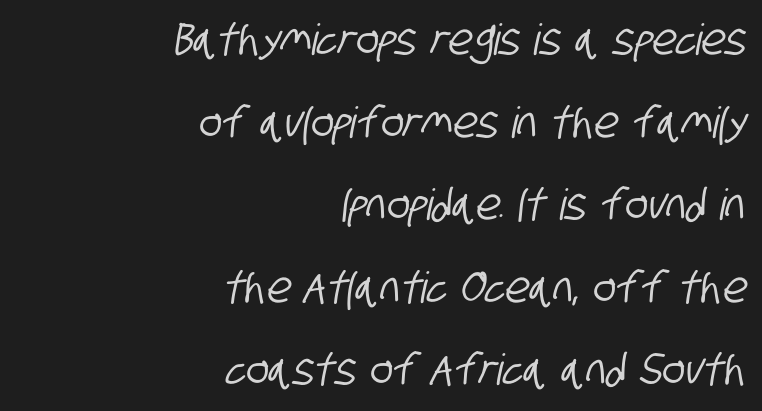
Q: Is the typeface a serif or a sans-serif typeface? A: Sans-serif.
Q: Is the text underlined? A: No.
Q: How is the paragraph aligned? A: Right-aligned.
Q: Is the spacing between letters normal or unusually wide? A: Normal.
Q: Is the spacing between lines tight, normal or loose? A: Loose.
Q: Width (condensed, normal, or wide)? A: Condensed.
Q: Stroke contrast? A: Low.
Q: x-height? A: Large.
Q: Monospaced? A: No.
